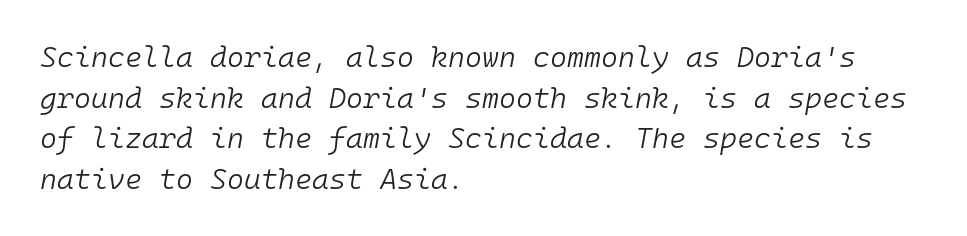
The lines are quadded left. A clean baseline with only descenders dipping below it. Compared with ordinary roman type, these characters are visibly tilted. Default kerning and tracking; the words read as compact shapes. Looks like terminal output: every glyph gets an equal slot.
